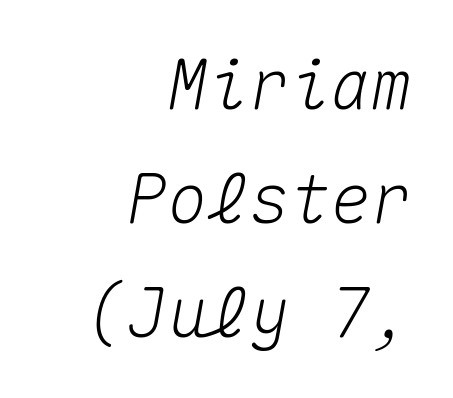
Q: Is the text italic (slanted)? A: Yes, it leans right by about 10 degrees.
Q: Is the text underlined? A: No.
Q: How is the paragraph aligned? A: Right-aligned.
Q: Is the spacing between letters normal or unusually wide? A: Normal.
Q: Is the spacing between lines tight, normal or loose? A: Normal.
Q: Width (condensed, normal, or wide)? A: Normal.
Q: Stroke contrast? A: Medium.
Q: x-height? A: Medium.
Q: Monospaced? A: Yes.
